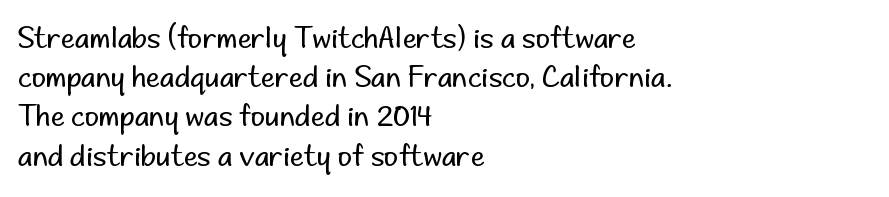
Posture: straight, roman, zero tilt. Does the copy run flush right? No — it runs flush left. The type family on display is of the sans-serif kind. Rule under the text: the space is simply empty.
